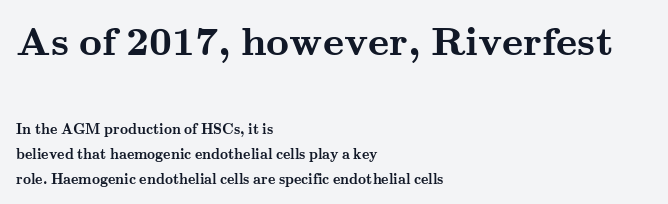
Is this a fixed-width face? No — the glyphs have proportional, varying widths. Which of the two is more prominent by size? The first, at the top. Does the lettering tilt? It doesn't — this is upright. The rag falls on the right side of this text block. Bold? Absolutely — the strokes are thick and heavy. The glyphs in this specimen are seriffed.
